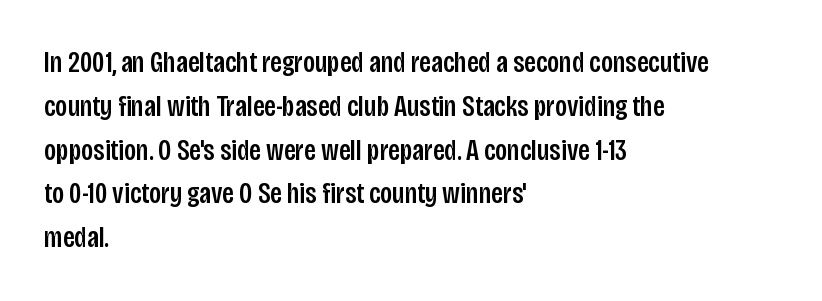
Each letter keeps its own natural width here, so spacing adapts to shape. If you drew a line through each stem, it would be perfectly vertical. Type style note: lacks serifs. Compared with a centered layout, this one pins lines to the left instead. Compared with typical paragraphs, the rows here are spaced about the same. Tracking here is standard; glyphs follow each other at the usual distance.
